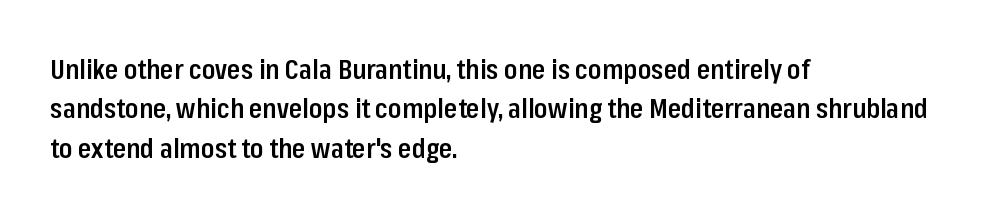
The image shows 27 px text type, upright; set left-aligned, normal line spacing (1.46x), normal letter spacing, not underlined.
